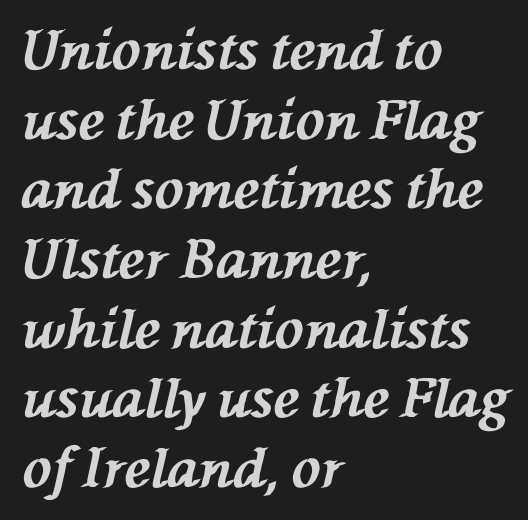
Q: Is the text bold? A: Yes.
Q: Is the text italic (slanted)? A: Yes, it leans left by about 76 degrees.
Q: Is the text underlined? A: No.
Q: How is the paragraph aligned? A: Left-aligned.
Q: Is the spacing between letters normal or unusually wide? A: Normal.
Q: Is the spacing between lines tight, normal or loose? A: Normal.
Q: Width (condensed, normal, or wide)? A: Normal.
Q: Stroke contrast? A: Medium.
Q: x-height? A: Medium.
Q: Monospaced? A: No.
